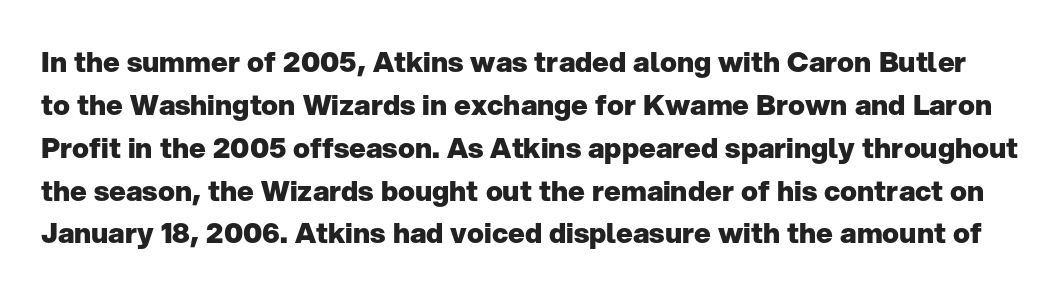
Q: Is the text bold? A: Yes.
Q: Is the text italic (slanted)? A: No, it is upright.
Q: Is the typeface a serif or a sans-serif typeface? A: Sans-serif.
Q: Is the text underlined? A: No.
Q: Is the spacing between letters normal or unusually wide? A: Normal.
Q: Is the spacing between lines tight, normal or loose? A: Normal.
Q: Width (condensed, normal, or wide)? A: Normal.
Q: Stroke contrast? A: Low.
Q: x-height? A: Medium.
Q: Monospaced? A: No.
